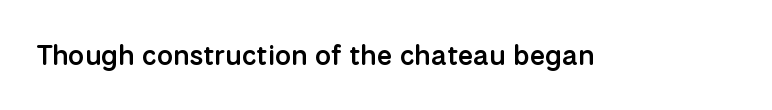
A bit beefed up — I'd call it semibold rather than bold. Look at the tracking — it's just the regular setting, nothing added. The space beneath each line is pristine and unruled. Varying glyph widths throughout — classic text-font behaviour. Typographically, this falls in the sans-serif category.
